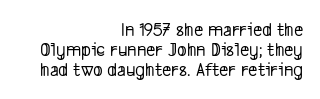
{"underline": "no", "align": "right", "line_spacing": "tight", "line_spacing_ratio": 0.99, "letter_spacing": "normal", "letter_spacing_em": 0.0, "glyph_px": 20}
